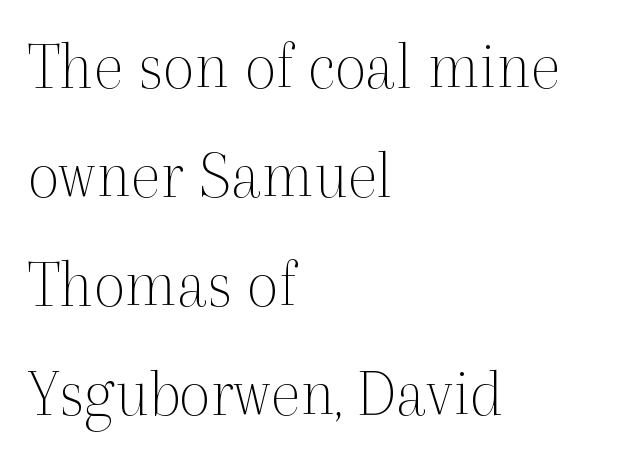
The passage shown is typed in a proportional face where columns would drift. Letter spacing: default. The letters stand straight up with perfectly vertical stems. The letters carry serifs — small finishing strokes at the ends of their stems.
